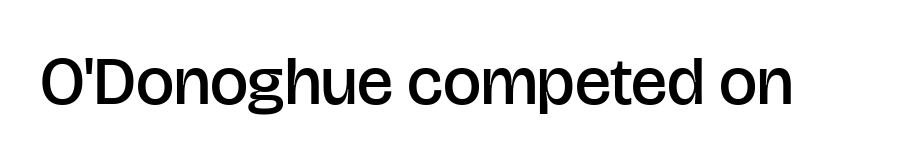
Q: Is the text bold? A: Semi-bold.
Q: Is the text italic (slanted)? A: No, it is upright.
Q: Is the typeface a serif or a sans-serif typeface? A: Sans-serif.
Q: Is the text underlined? A: No.
Q: Is the spacing between letters normal or unusually wide? A: Normal.
Q: Width (condensed, normal, or wide)? A: Normal.
Q: Stroke contrast? A: Low.
Q: x-height? A: Large.
Q: Monospaced? A: No.
